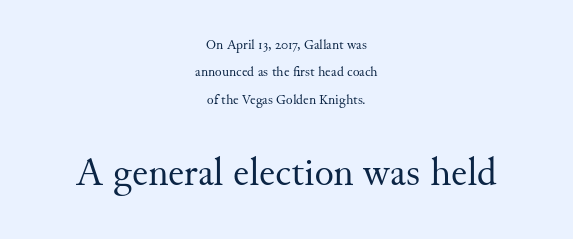
Q: Is the text bold? A: No.
Q: Is the text italic (slanted)? A: No, it is upright.
Q: Is the typeface a serif or a sans-serif typeface? A: Serif.
Q: Is the text underlined? A: No.
Q: How is the paragraph aligned? A: Centered.
Q: Is the spacing between letters normal or unusually wide? A: Normal.
Q: Is the spacing between lines tight, normal or loose? A: Loose.
Q: Which block of text is set in a larger size, the first (top) or the second (bottom)? A: The second (bottom) one.
Q: Width (condensed, normal, or wide)? A: Normal.
Q: Stroke contrast? A: Medium.
Q: x-height? A: Small.
Q: Monospaced? A: No.
